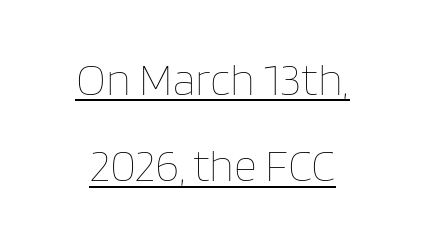
Q: Is the text bold? A: No.
Q: Is the text italic (slanted)? A: No, it is upright.
Q: Is the text underlined? A: Yes.
Q: How is the paragraph aligned? A: Centered.
Q: Is the spacing between letters normal or unusually wide? A: Normal.
Q: Is the spacing between lines tight, normal or loose? A: Loose.
Q: Width (condensed, normal, or wide)? A: Normal.
Q: Stroke contrast? A: Low.
Q: x-height? A: Large.
Q: Monospaced? A: No.
